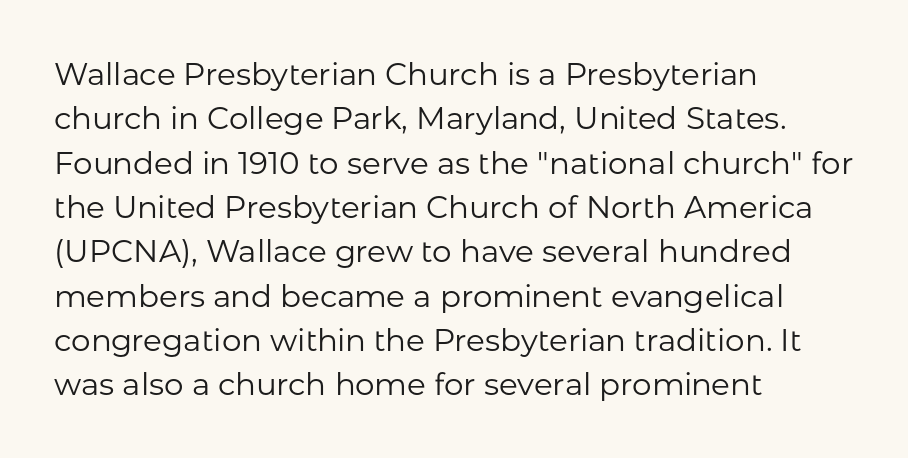
Q: Is the text bold? A: No.
Q: Is the text italic (slanted)? A: No, it is upright.
Q: Is the typeface a serif or a sans-serif typeface? A: Sans-serif.
Q: Is the text underlined? A: No.
Q: How is the paragraph aligned? A: Left-aligned.
Q: Is the spacing between letters normal or unusually wide? A: Normal.
Q: Is the spacing between lines tight, normal or loose? A: Normal.
Q: Width (condensed, normal, or wide)? A: Normal.
Q: Stroke contrast? A: Low.
Q: x-height? A: Medium.
Q: Monospaced? A: No.
